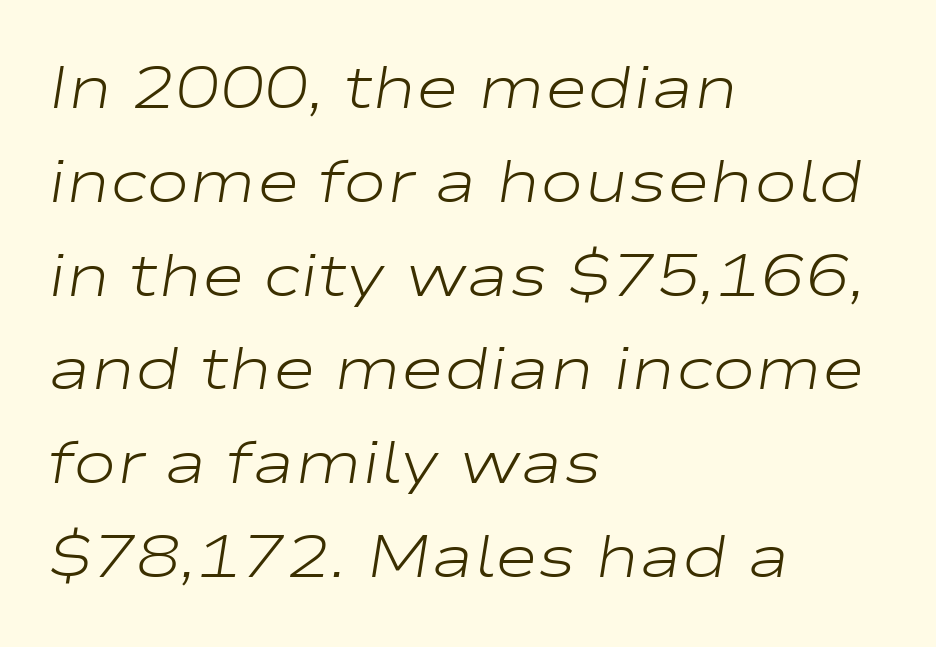
{"italic": "yes", "lean": "right", "slant_degrees": 9, "bold": "no", "weight": "light", "width": "wide", "stroke_contrast": "low", "x_height": "medium", "monospaced": "no", "underline": "no", "align": "left", "line_spacing": "normal", "line_spacing_ratio": 1.59, "letter_spacing": "normal", "letter_spacing_em": 0.0, "glyph_px": 59}
